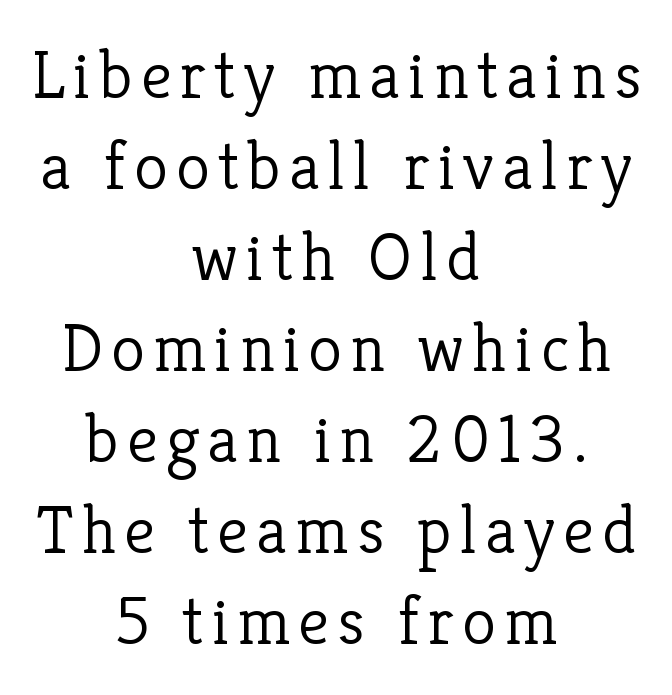
Q: Is the text bold? A: No.
Q: Is the text italic (slanted)? A: No, it is upright.
Q: Is the typeface a serif or a sans-serif typeface? A: Serif.
Q: Is the text underlined? A: No.
Q: How is the paragraph aligned? A: Centered.
Q: Is the spacing between lines tight, normal or loose? A: Normal.
Q: Width (condensed, normal, or wide)? A: Normal.
Q: Stroke contrast? A: Low.
Q: x-height? A: Medium.
Q: Monospaced? A: No.
